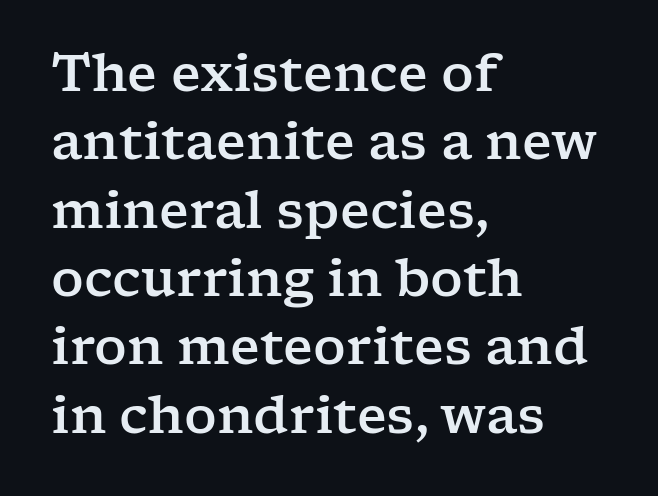
The image shows 51 px wide serif type, upright; set left-aligned, normal line spacing (1.34x), normal letter spacing, not underlined; low stroke contrast and a medium x-height.
